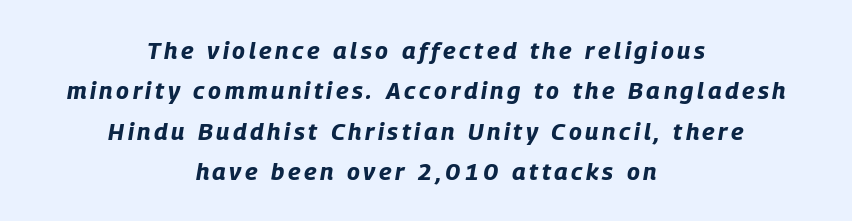
{"italic": "yes", "lean": "right", "slant_degrees": 9, "bold": "yes", "underline": "no", "align": "center", "line_spacing": "normal", "line_spacing_ratio": 1.68, "glyph_px": 24}
